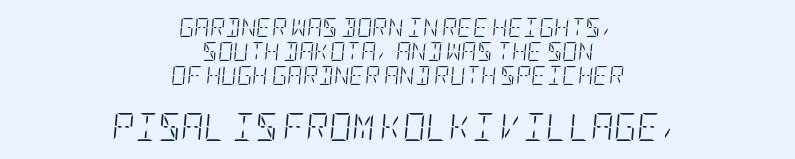
{"italic": "yes", "lean": "right", "slant_degrees": 5, "bold": "no", "weight": "light", "width": "condensed", "stroke_contrast": "low", "x_height": "large", "underline": "no", "align": "center", "line_spacing": "normal", "line_spacing_ratio": 1.27, "letter_spacing": "normal", "letter_spacing_em": 0.0, "larger_block": "second", "size_ratio": 1.47, "glyph_px": 28}
